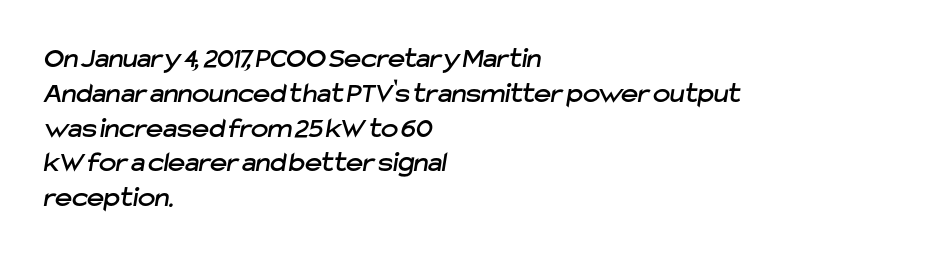
The image shows 29 px sans-serif type; set left-aligned, line spacing 1.2x, normal letter spacing, not underlined; low stroke contrast and a medium x-height.
